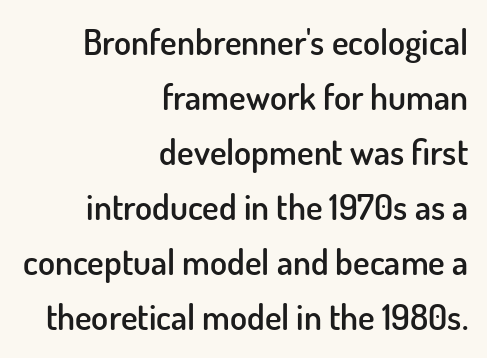
{"serif": "no", "italic": "no", "bold": "semi", "weight": "semibold", "width": "normal", "stroke_contrast": "low", "x_height": "small", "monospaced": "no", "underline": "no", "align": "right", "line_spacing": "normal", "line_spacing_ratio": 1.57, "letter_spacing": "normal", "letter_spacing_em": 0.0, "glyph_px": 35}
